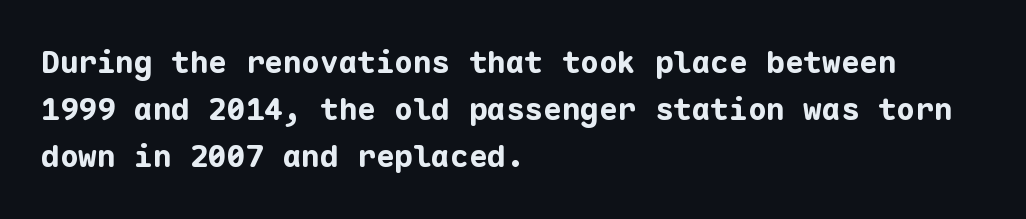
{"serif": "no", "italic": "no", "bold": "yes", "weight": "bold", "width": "normal", "stroke_contrast": "low", "x_height": "medium", "monospaced": "yes", "underline": "no", "align": "left", "line_spacing": "normal", "line_spacing_ratio": 1.52, "letter_spacing": "normal", "letter_spacing_em": 0.0, "glyph_px": 31}
